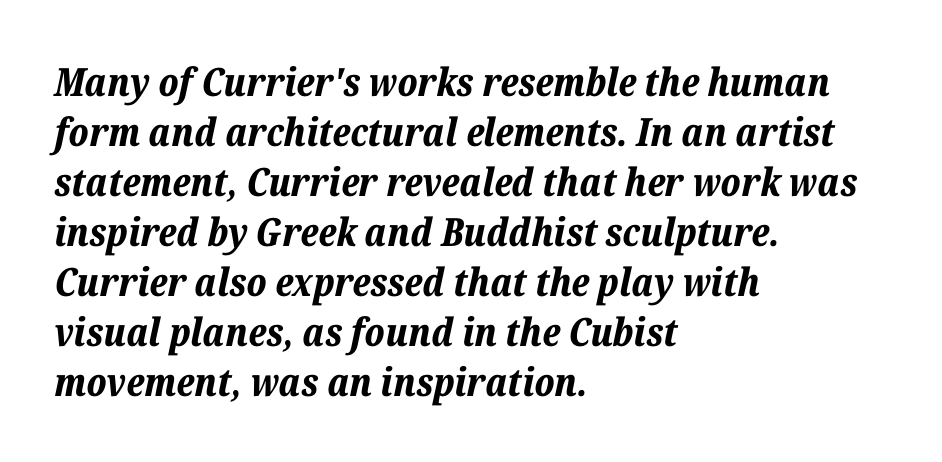
Q: Is the text bold? A: Yes.
Q: Is the text italic (slanted)? A: Yes, it leans right by about 12 degrees.
Q: Is the text underlined? A: No.
Q: How is the paragraph aligned? A: Left-aligned.
Q: Is the spacing between letters normal or unusually wide? A: Normal.
Q: Is the spacing between lines tight, normal or loose? A: Normal.
Q: Width (condensed, normal, or wide)? A: Normal.
Q: Stroke contrast? A: Low.
Q: x-height? A: Medium.
Q: Monospaced? A: No.
